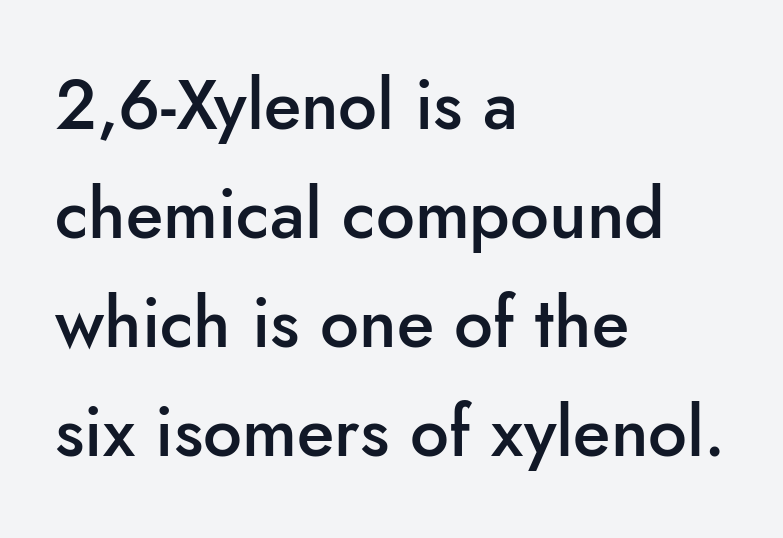
The image shows 69 px semibold sans-serif type, upright; set left-aligned, normal line spacing (1.58x), normal letter spacing, not underlined; low stroke contrast and a small x-height.
